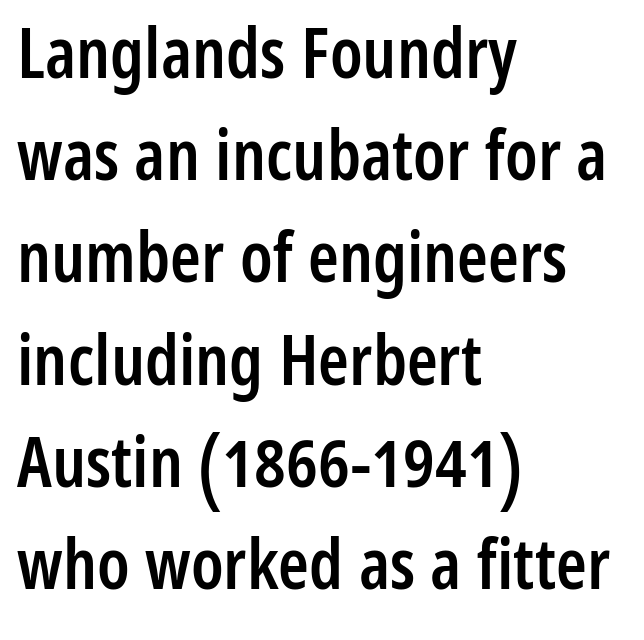
Q: Is the text bold? A: Semi-bold.
Q: Is the text italic (slanted)? A: No, it is upright.
Q: Is the typeface a serif or a sans-serif typeface? A: Sans-serif.
Q: Is the text underlined? A: No.
Q: How is the paragraph aligned? A: Left-aligned.
Q: Is the spacing between letters normal or unusually wide? A: Normal.
Q: Is the spacing between lines tight, normal or loose? A: Normal.
Q: Width (condensed, normal, or wide)? A: Condensed.
Q: Stroke contrast? A: Low.
Q: x-height? A: Medium.
Q: Monospaced? A: No.
